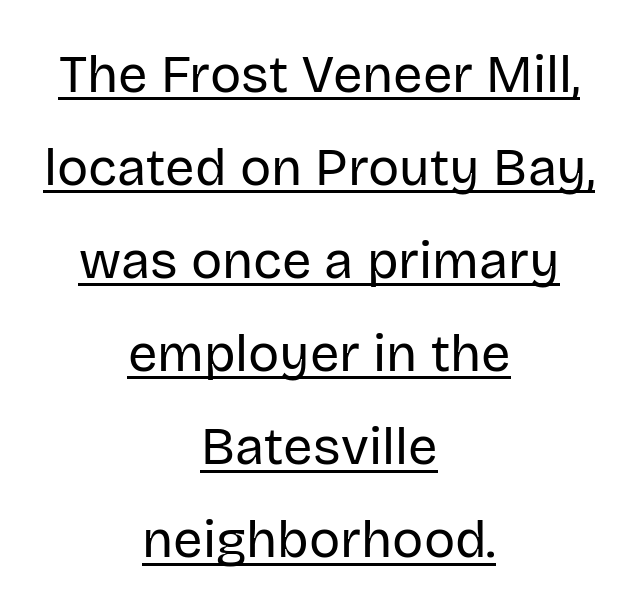
Q: Is the text bold? A: No.
Q: Is the text italic (slanted)? A: No, it is upright.
Q: Is the typeface a serif or a sans-serif typeface? A: Sans-serif.
Q: Is the text underlined? A: Yes.
Q: How is the paragraph aligned? A: Centered.
Q: Is the spacing between letters normal or unusually wide? A: Normal.
Q: Width (condensed, normal, or wide)? A: Normal.
Q: Stroke contrast? A: Low.
Q: x-height? A: Large.
Q: Monospaced? A: No.
